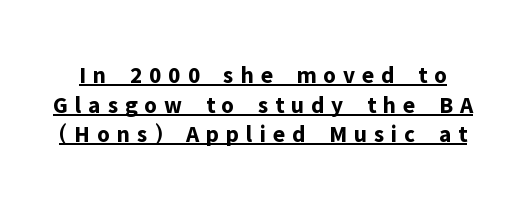
Q: Is the text bold? A: Yes.
Q: Is the text italic (slanted)? A: No, it is upright.
Q: Is the text underlined? A: Yes.
Q: Is the spacing between letters normal or unusually wide? A: Unusually wide.
